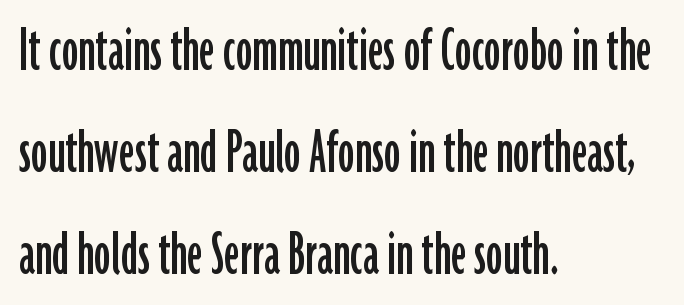
The image shows 67 px condensed sans-serif type, upright; set left-aligned, normal line spacing (1.52x), normal letter spacing, not underlined; low stroke contrast and a medium x-height.
